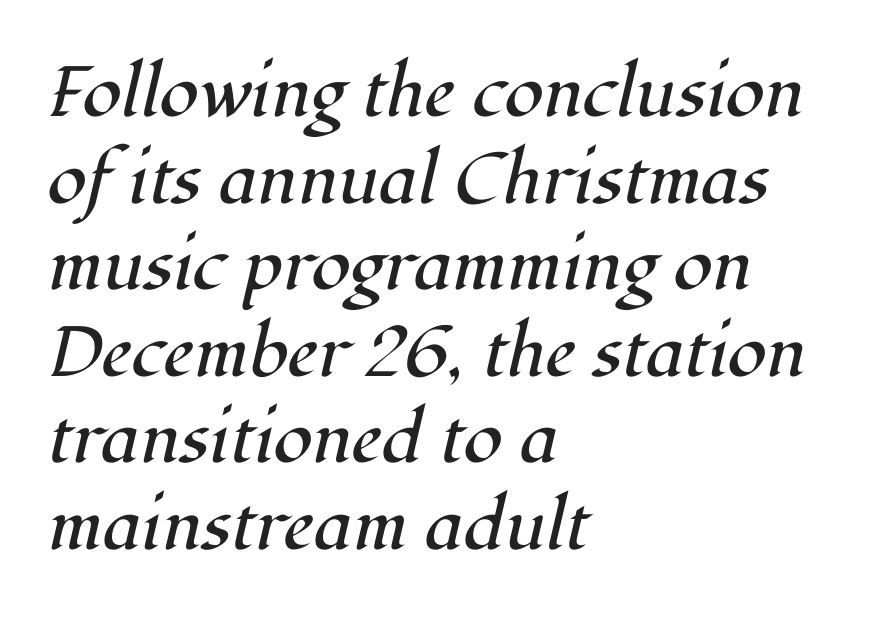
{"serif": "yes", "italic": "yes", "lean": "right", "slant_degrees": 12, "bold": "no", "weight": "regular", "width": "normal", "stroke_contrast": "high", "x_height": "medium", "monospaced": "no", "underline": "no", "align": "left", "line_spacing_ratio": 1.22, "letter_spacing": "normal", "letter_spacing_em": 0.0, "glyph_px": 71}
